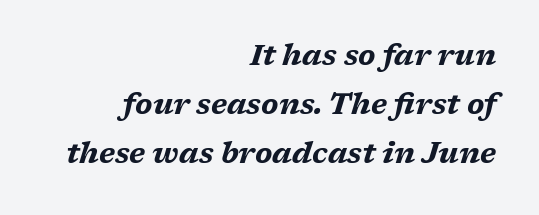
The rendering uses a bold face; every stroke is thick and dark. The rendering anchors every line to the right-hand side. Underlining? Definitely not there. Does the leading feel generous? No, just average. Honestly, the letter spacing is just normal — you wouldn't notice it.
